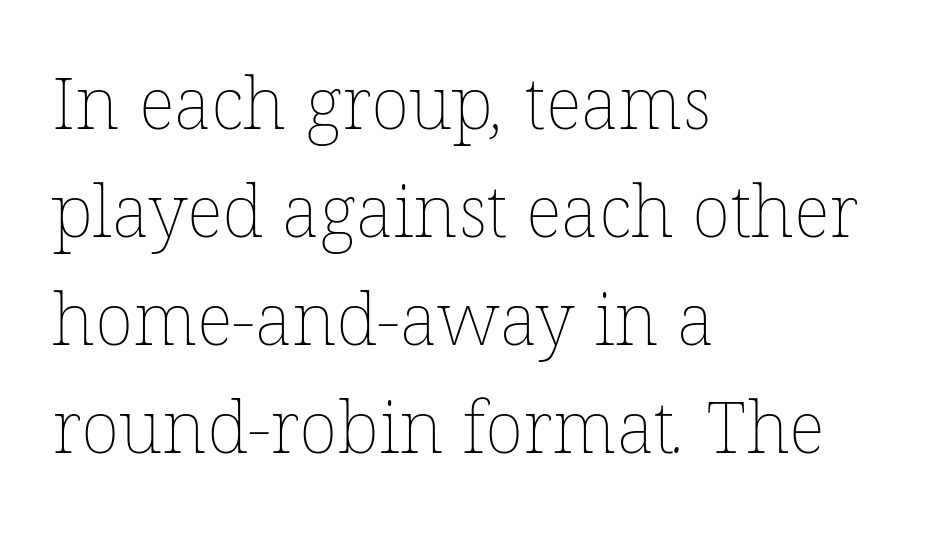
{"bold": "no", "weight": "thin", "width": "normal", "stroke_contrast": "low", "x_height": "medium", "monospaced": "no", "underline": "no", "align": "left", "line_spacing": "normal", "line_spacing_ratio": 1.5, "letter_spacing": "normal", "letter_spacing_em": 0.0, "glyph_px": 72}
